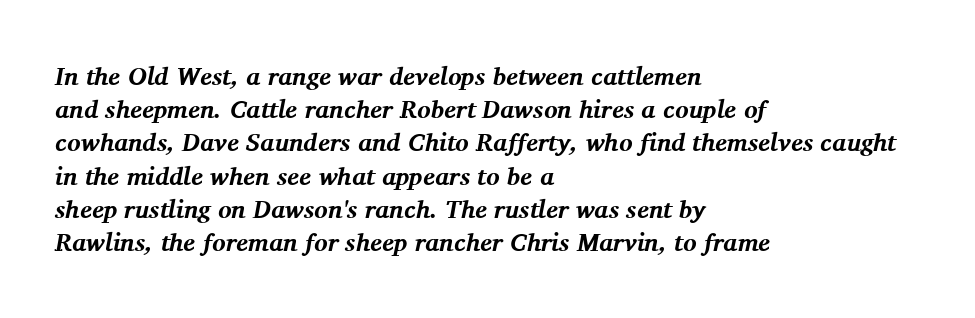
Q: Is the text bold? A: Yes.
Q: Is the text italic (slanted)? A: Yes, it leans right by about 11 degrees.
Q: Is the text underlined? A: No.
Q: How is the paragraph aligned? A: Left-aligned.
Q: Is the spacing between letters normal or unusually wide? A: Normal.
Q: Is the spacing between lines tight, normal or loose? A: Normal.
